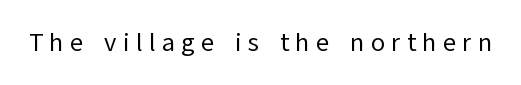
Q: Is the text bold? A: No.
Q: Is the text italic (slanted)? A: No, it is upright.
Q: Is the text underlined? A: No.
Q: Is the spacing between letters normal or unusually wide? A: Unusually wide.
